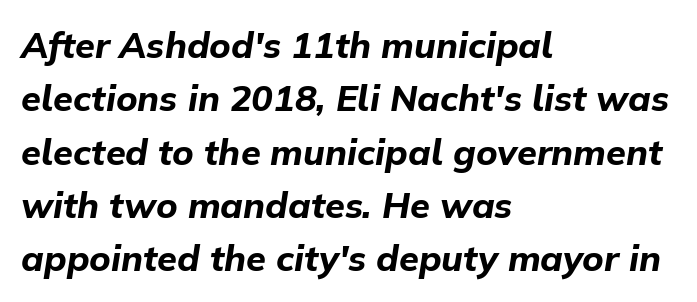
Q: Is the text bold? A: Yes.
Q: Is the text italic (slanted)? A: Yes, it leans right by about 9 degrees.
Q: Is the text underlined? A: No.
Q: How is the paragraph aligned? A: Left-aligned.
Q: Is the spacing between letters normal or unusually wide? A: Normal.
Q: Is the spacing between lines tight, normal or loose? A: Normal.
Q: Width (condensed, normal, or wide)? A: Normal.
Q: Stroke contrast? A: Low.
Q: x-height? A: Medium.
Q: Monospaced? A: No.
